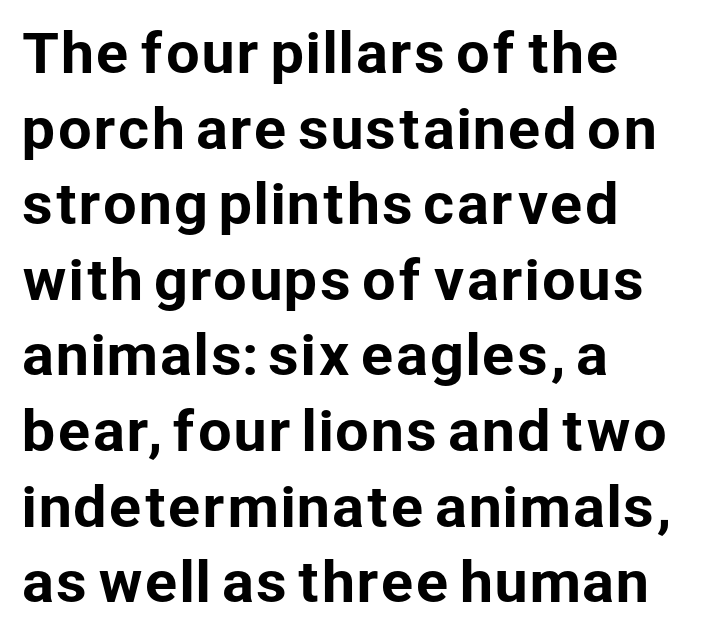
The image shows 54 px sans-serif type, upright; set left-aligned, normal line spacing (1.4x), normal letter spacing, not underlined; low stroke contrast and a medium x-height.
